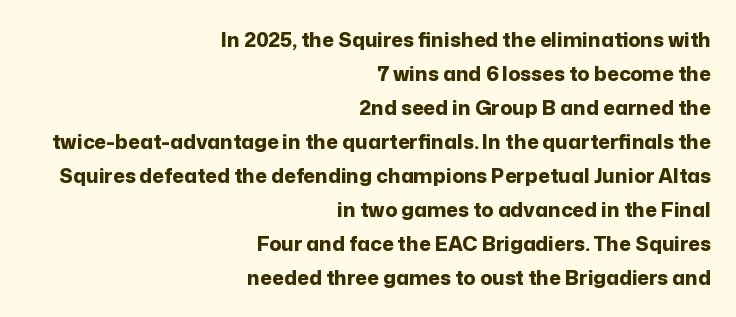
Q: Is the text bold? A: Yes.
Q: Is the text italic (slanted)? A: No, it is upright.
Q: Is the text underlined? A: No.
Q: How is the paragraph aligned? A: Right-aligned.
Q: Is the spacing between letters normal or unusually wide? A: Normal.
Q: Is the spacing between lines tight, normal or loose? A: Normal.
